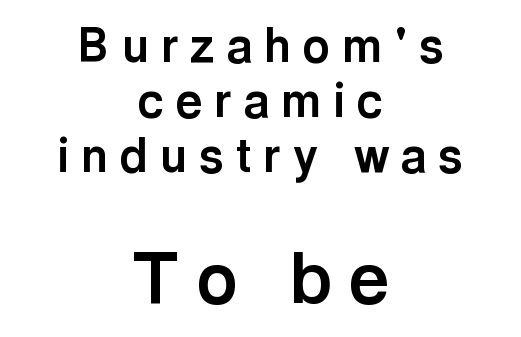
The image shows 70 px bold sans-serif type, upright; set centered, line spacing 1.17x, unusually wide letter spacing (+0.25 em), not underlined; the second (bottom) block is 1.49x larger; a medium x-height.
